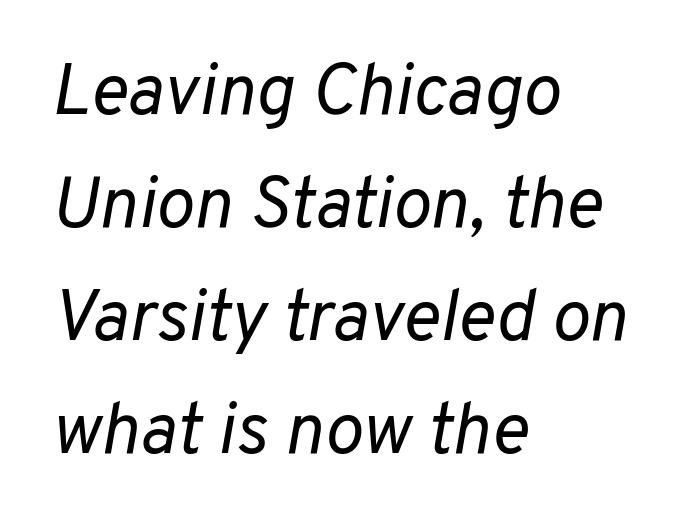
Q: Is the text bold? A: No.
Q: Is the text italic (slanted)? A: Yes, it leans right by about 10 degrees.
Q: Is the text underlined? A: No.
Q: How is the paragraph aligned? A: Left-aligned.
Q: Is the spacing between letters normal or unusually wide? A: Normal.
Q: Is the spacing between lines tight, normal or loose? A: Normal.
Q: Width (condensed, normal, or wide)? A: Normal.
Q: Stroke contrast? A: Low.
Q: x-height? A: Medium.
Q: Monospaced? A: No.
